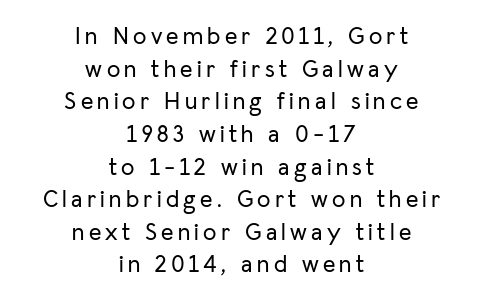
The image shows 24 px text type, upright; set centered, normal line spacing (1.36x), not underlined.
